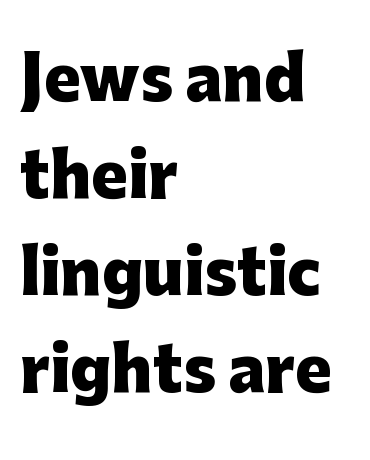
The image shows 61 px heavy sans-serif type, upright; set left-aligned, normal line spacing (1.59x), normal letter spacing, not underlined; low stroke contrast and a medium x-height.
